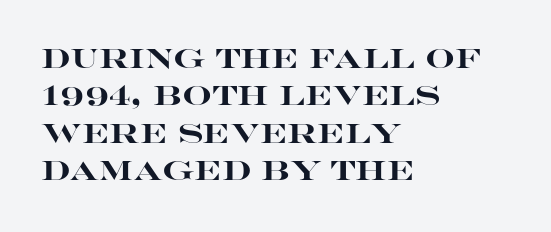
{"italic": "no", "bold": "yes", "underline": "no", "align": "left", "line_spacing": "normal", "line_spacing_ratio": 1.44, "letter_spacing": "normal", "letter_spacing_em": 0.0, "glyph_px": 26}
